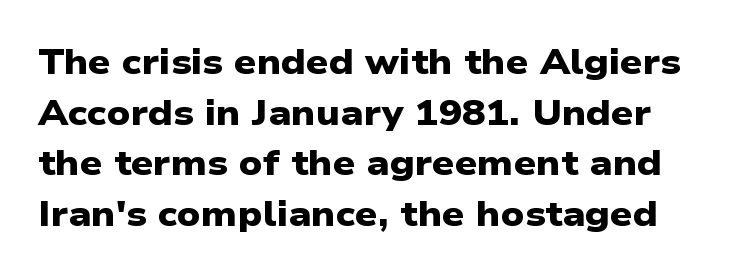
{"serif": "no", "bold": "yes", "weight": "heavy", "width": "wide", "stroke_contrast": "low", "x_height": "medium", "monospaced": "no", "underline": "no", "line_spacing": "normal", "line_spacing_ratio": 1.45, "letter_spacing": "normal", "letter_spacing_em": 0.0, "glyph_px": 35}
